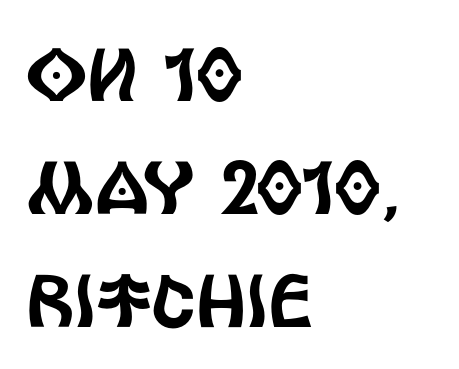
This is roman type, the default non-slanted kind. The typesetter chose a ragged-right arrangement here. A sans-serif font was chosen for this passage. Regarding leading, the lines here are spaced in the standard way. Is this a fixed-width face? No — the glyphs have proportional, varying widths.
